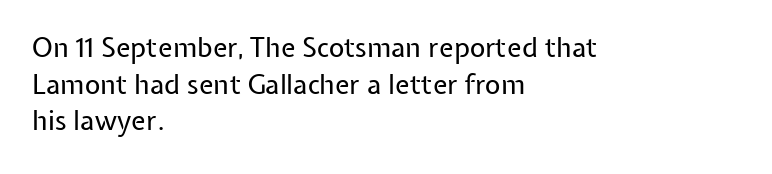
{"italic": "no", "bold": "no", "underline": "no", "align": "left", "line_spacing": "normal", "line_spacing_ratio": 1.36, "letter_spacing": "normal", "letter_spacing_em": 0.0, "glyph_px": 27}
